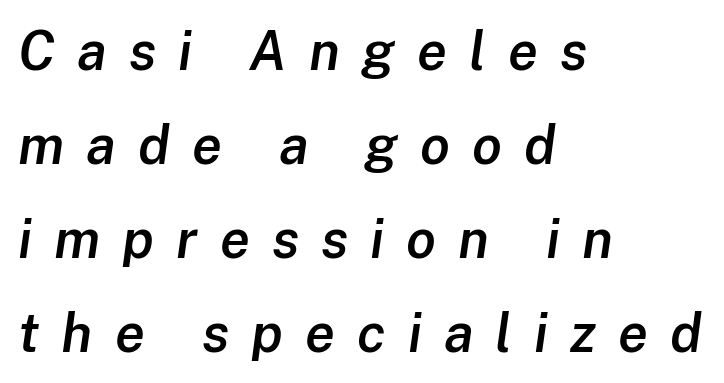
The rendering uses natural spacing where letterforms have individual widths. Is the type slanted? Yes — the strokes lean at a clear angle. The ragged edge is on the right, which tells us the setting is flush left. Weight: semibold (demi). Display-style spreading of the glyphs; the letterfit is very open. Clear beneath every line of the passage.
